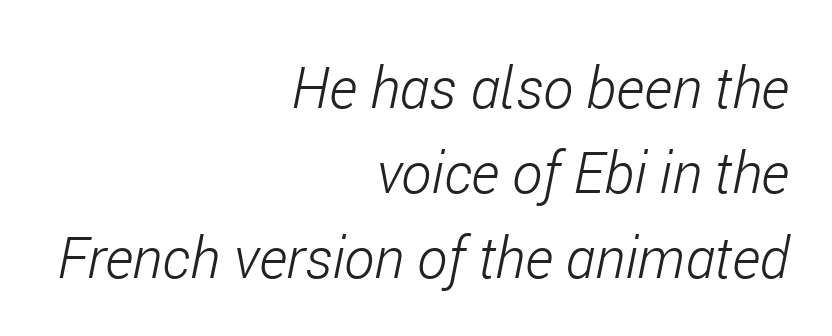
Regarding leading, the lines here are spaced in the standard way. The typesetter chose a ragged-left arrangement here. Slanted lettering throughout. What stands out about the letter spacing? Nothing — it is the standard amount.
